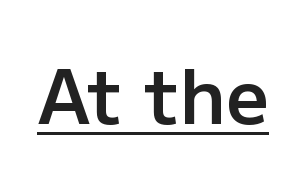
The image shows 75 px semibold sans-serif type, upright; set normal letter spacing, underlined; low stroke contrast and a medium x-height.
